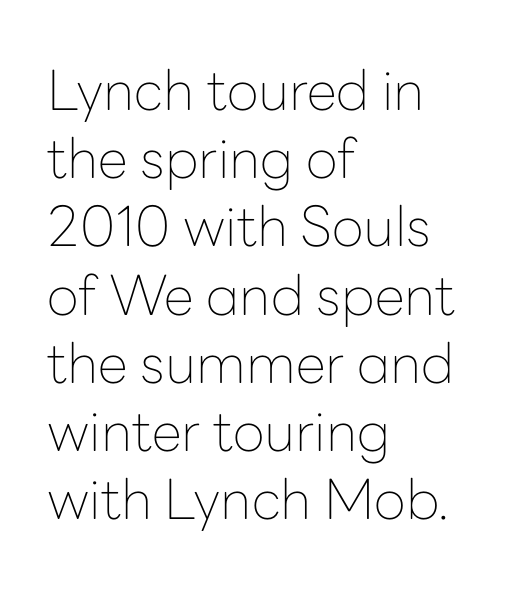
{"serif": "no", "italic": "no", "bold": "no", "weight": "thin", "width": "normal", "stroke_contrast": "low", "x_height": "medium", "monospaced": "no", "underline": "no", "align": "left", "line_spacing_ratio": 1.24, "letter_spacing": "normal", "letter_spacing_em": 0.0, "glyph_px": 55}
